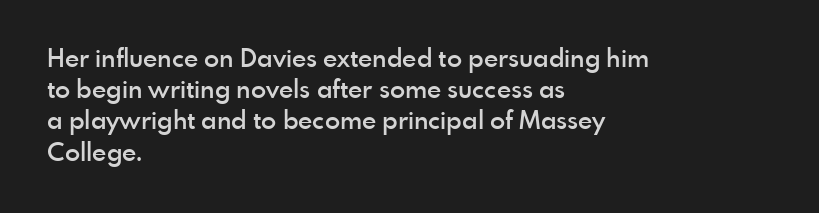
Q: Is the text bold? A: Semi-bold.
Q: Is the text italic (slanted)? A: No, it is upright.
Q: Is the text underlined? A: No.
Q: How is the paragraph aligned? A: Left-aligned.
Q: Is the spacing between letters normal or unusually wide? A: Normal.
Q: Is the spacing between lines tight, normal or loose? A: Normal.
